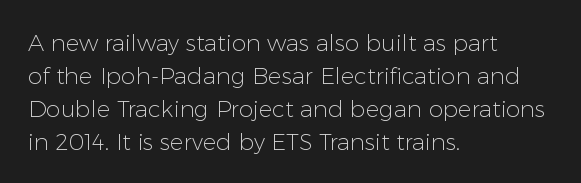
Honestly, the row spacing looks completely unremarkable. Caption: face not bold, strokes unweighted. Posture: vertical. This rendering features lettering with no underline. The setting favours the left margin, as ordinary paragraphs usually do.
